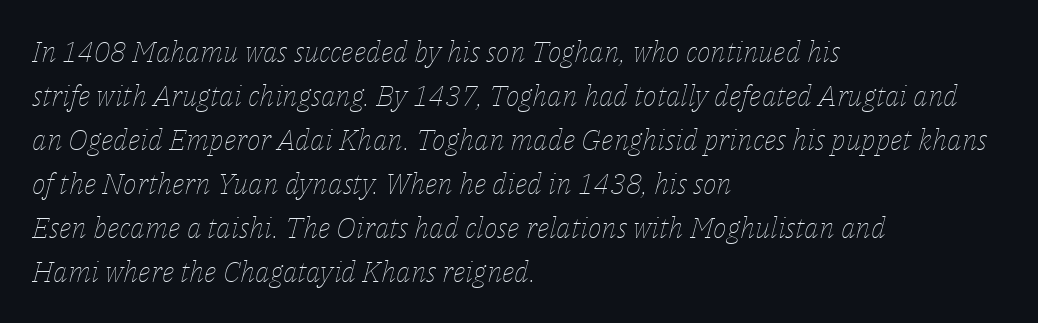
An italicized treatment has been applied to the whole sample. The typeface has the unassuming heft of standard copy or less. Inter-character spacing is left at the font's built-in metrics. Does the leading feel generous? No, just average. The space beneath each line is pristine and unruled. Do the characters align in a grid? No, the font is proportional.
